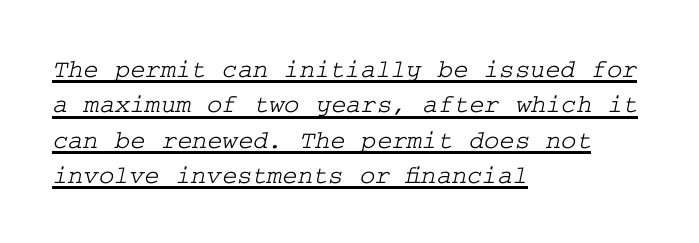
{"underline": "yes", "align": "left", "line_spacing": "normal", "line_spacing_ratio": 1.36, "letter_spacing": "normal", "letter_spacing_em": 0.0, "glyph_px": 26}
